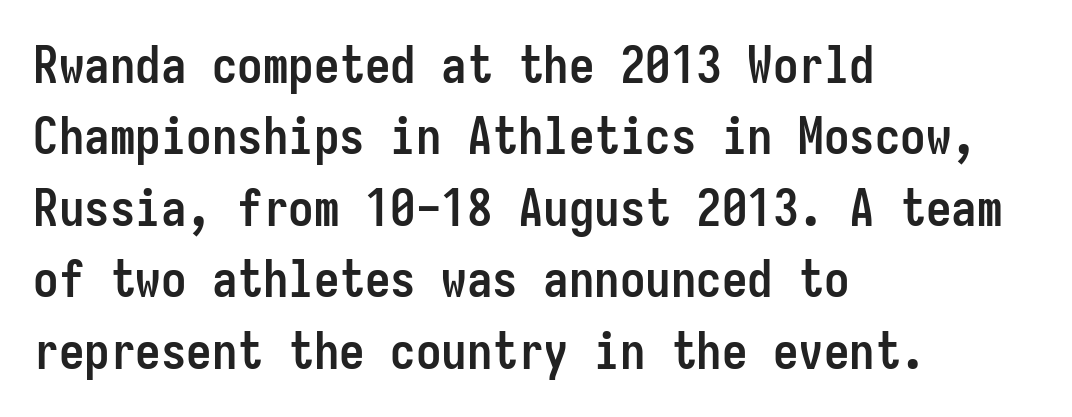
{"serif": "no", "italic": "no", "bold": "yes", "weight": "semibold", "width": "condensed", "stroke_contrast": "low", "x_height": "medium", "monospaced": "yes", "underline": "no", "align": "left", "line_spacing": "normal", "line_spacing_ratio": 1.4, "letter_spacing": "normal", "letter_spacing_em": 0.0, "glyph_px": 51}
